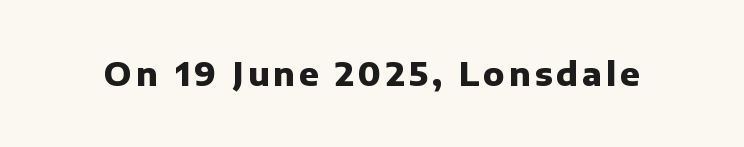
Q: Is the text bold? A: Yes.
Q: Is the text italic (slanted)? A: No, it is upright.
Q: Is the typeface a serif or a sans-serif typeface? A: Sans-serif.
Q: Is the text underlined? A: No.
Q: Width (condensed, normal, or wide)? A: Normal.
Q: Stroke contrast? A: Low.
Q: x-height? A: Medium.
Q: Monospaced? A: No.
